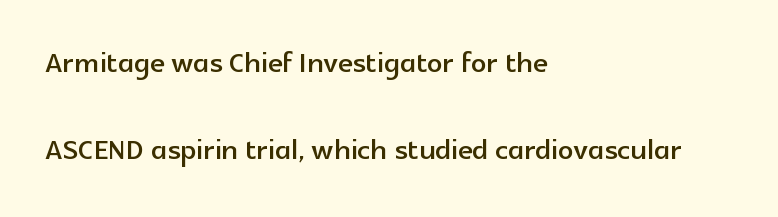
Q: Is the text italic (slanted)? A: No, it is upright.
Q: Is the typeface a serif or a sans-serif typeface? A: Sans-serif.
Q: Is the text underlined? A: No.
Q: How is the paragraph aligned? A: Left-aligned.
Q: Is the spacing between letters normal or unusually wide? A: Normal.
Q: Is the spacing between lines tight, normal or loose? A: Loose.
Q: Width (condensed, normal, or wide)? A: Normal.
Q: x-height? A: Medium.
Q: Monospaced? A: No.
